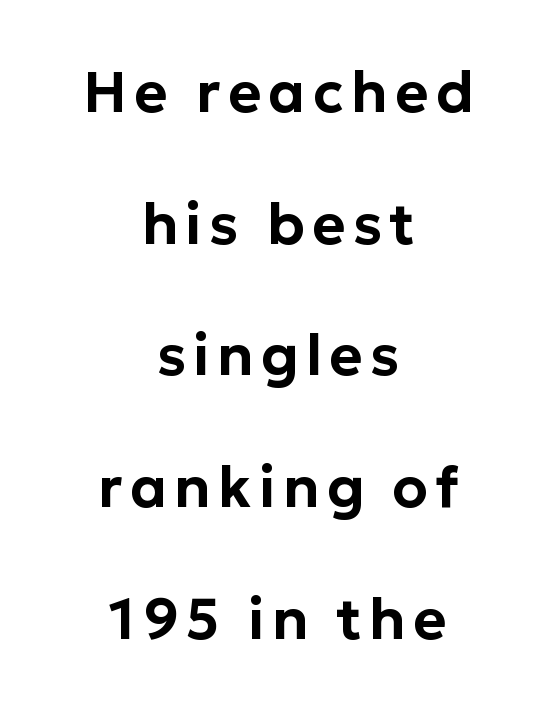
{"serif": "no", "italic": "no", "width": "normal", "stroke_contrast": "low", "x_height": "medium", "monospaced": "no", "underline": "no", "align": "center", "line_spacing": "loose", "line_spacing_ratio": 2.31, "glyph_px": 57}
